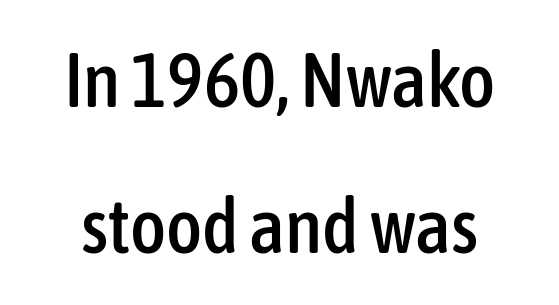
{"serif": "no", "italic": "no", "width": "condensed", "stroke_contrast": "low", "x_height": "medium", "monospaced": "no", "underline": "no", "line_spacing_ratio": 1.89, "letter_spacing": "normal", "letter_spacing_em": 0.0, "glyph_px": 77}
